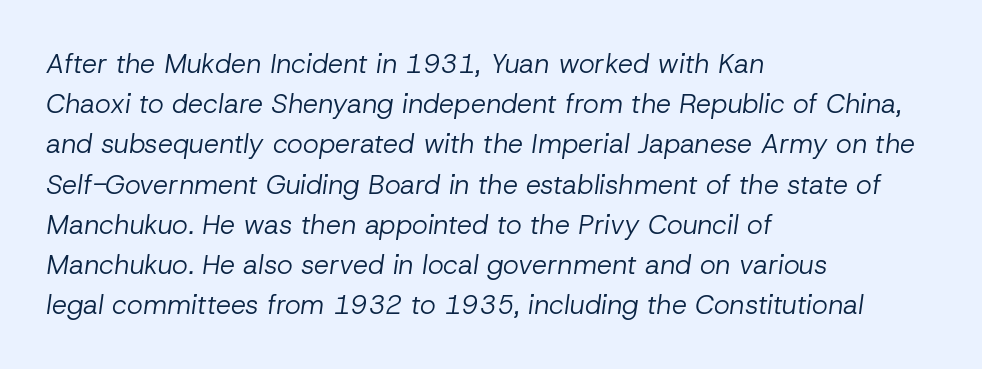
This is not heavy type; no bold has been used. Italic? Definitely — the glyphs are oblique. Inter-character spacing is left at the font's built-in metrics. Left-aligned paragraph, ragged on the right. The leading is moderate, giving the passage an even texture.
